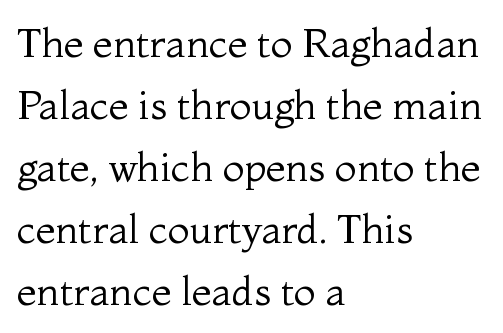
Tall strokes in this sample are plumb rather than angled. In terms of leading, this rendering sits right in the middle. The gap between lines stays unmarked. The rendering uses natural spacing where letterforms have individual widths.
